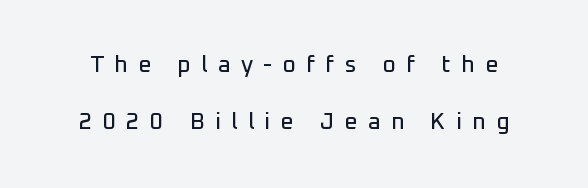
The image shows 23 px text type, upright; set loose line spacing (2.48x), unusually wide letter spacing (+0.45 em), not underlined.
